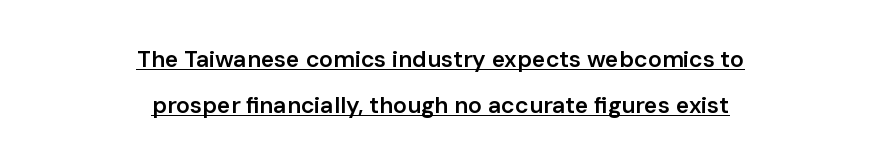
{"italic": "no", "bold": "semi", "underline": "yes", "align": "center", "line_spacing": "loose", "line_spacing_ratio": 2.0, "letter_spacing": "normal", "letter_spacing_em": 0.0, "glyph_px": 23}
